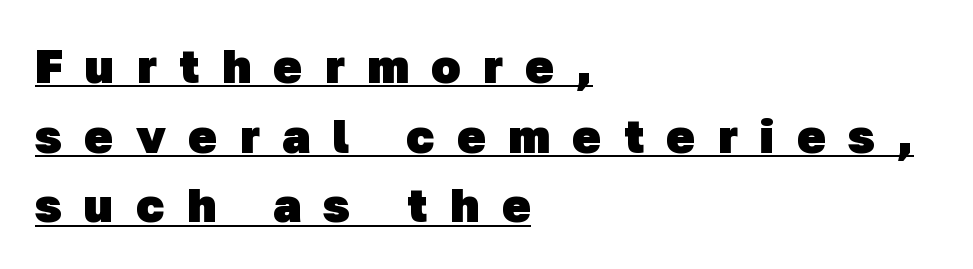
Proportional: the letters do not fall into vertical columns. Each word looks stretched out because of the extra space between its letters. Each letter's strokes conclude bluntly, with no projecting serifs. Baseline-to-baseline distance is the conventional proportion of letter height. The face used here has the dense, thick strokes of a bold. Honestly, the underline is the first thing you notice here.
